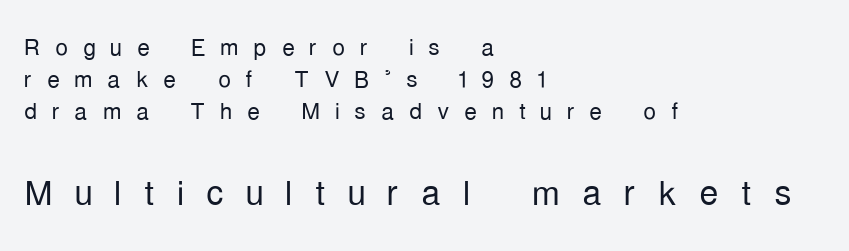
Q: Is the text bold? A: No.
Q: Is the text italic (slanted)? A: No, it is upright.
Q: Is the typeface a serif or a sans-serif typeface? A: Sans-serif.
Q: Is the text underlined? A: No.
Q: How is the paragraph aligned? A: Left-aligned.
Q: Is the spacing between letters normal or unusually wide? A: Unusually wide.
Q: Is the spacing between lines tight, normal or loose? A: Tight.
Q: Which block of text is set in a larger size, the first (top) or the second (bottom)? A: The second (bottom) one.
Q: Width (condensed, normal, or wide)? A: Condensed.
Q: Stroke contrast? A: Low.
Q: x-height? A: Medium.
Q: Monospaced? A: No.
